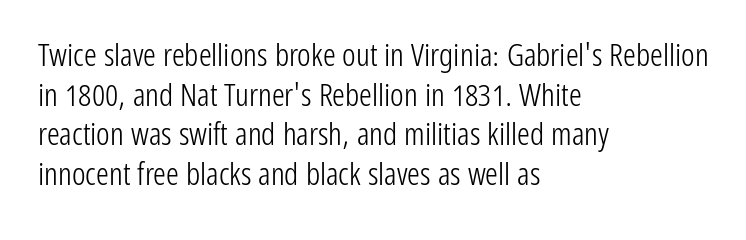
The image shows 32 px light, condensed sans-serif type, upright; set left-aligned, line spacing 1.24x, normal letter spacing, not underlined; low stroke contrast and a medium x-height.
